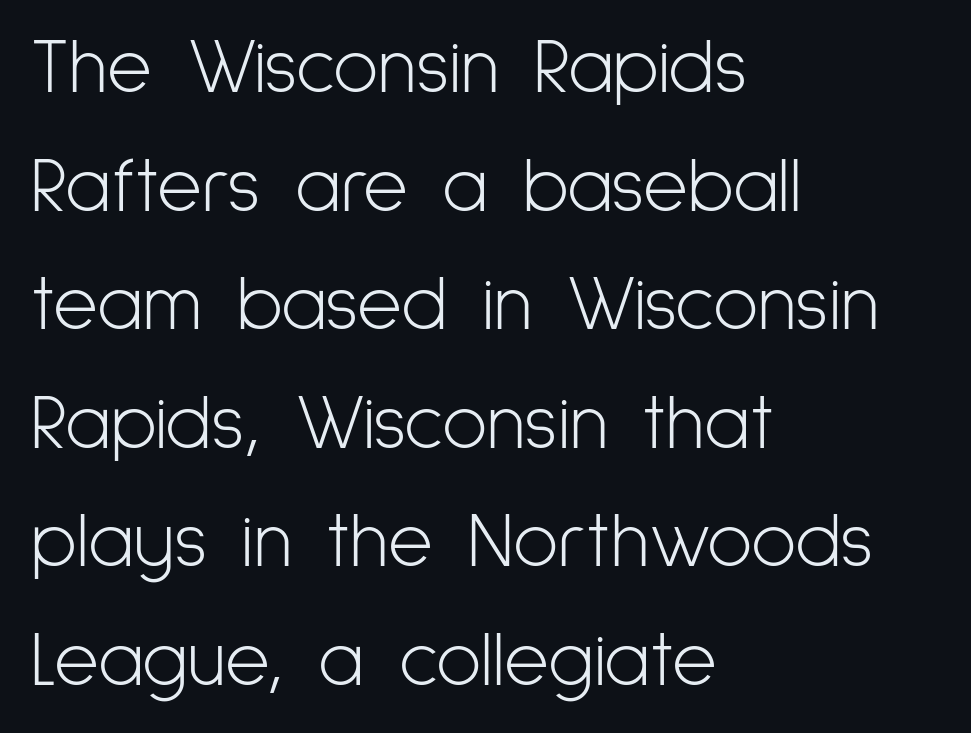
Vertically, the passage feels balanced, rows spaced as you'd expect. If you drew a line through each stem, it would be perfectly vertical. Counters stay open thanks to moderate or lighter strokes. Proportional: the letters do not fall into vertical columns. If you drew a ruler down the left edge, every line would touch it. The letters sit at their default tracking, neither squeezed nor spread.
